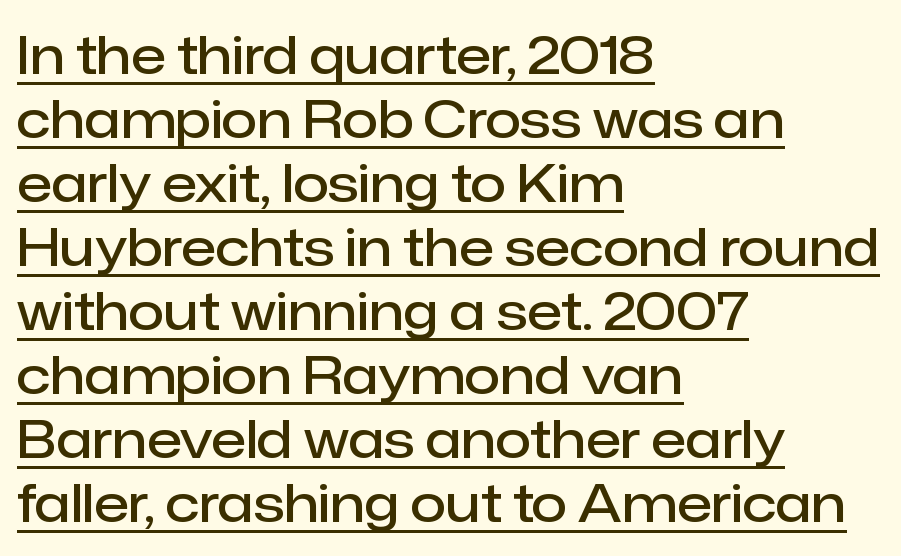
Students, this is semibold: more ink than regular, less than bold. Which margin do the lines hug? The left one — the right edge is uneven. Each line of the rendering has a horizontal stroke beneath the glyphs. No feet cap the strokes, marking this as sans-serif type. Spacing between characters is what you'd get straight out of the box.
